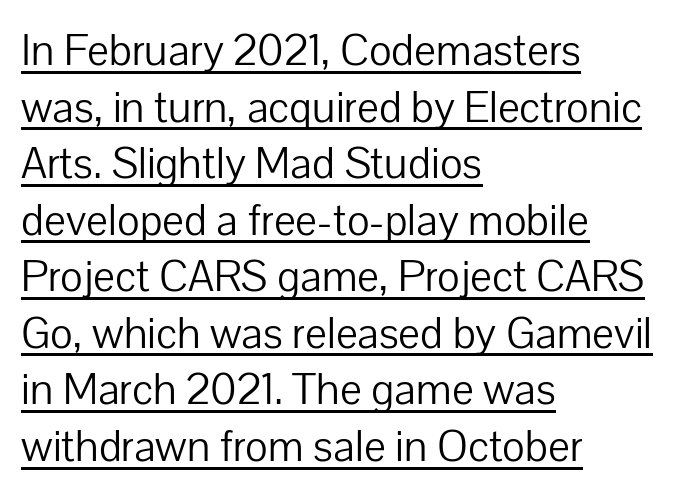
{"serif": "no", "italic": "no", "bold": "no", "weight": "light", "width": "normal", "stroke_contrast": "low", "x_height": "medium", "monospaced": "no", "underline": "yes", "align": "left", "line_spacing_ratio": 1.23, "letter_spacing": "normal", "letter_spacing_em": 0.0, "glyph_px": 46}
